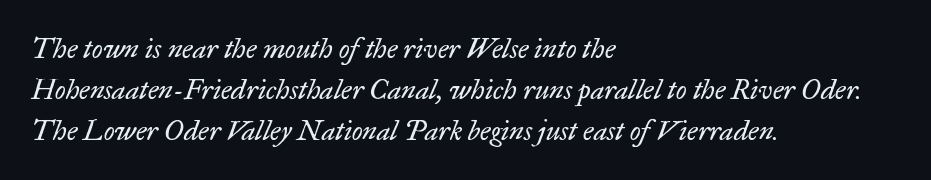
{"serif": "yes", "italic": "yes", "lean": "right", "slant_degrees": 17, "bold": "no", "weight": "regular", "width": "normal", "stroke_contrast": "low", "x_height": "small", "monospaced": "no", "underline": "no", "align": "left", "line_spacing": "normal", "line_spacing_ratio": 1.47, "letter_spacing": "normal", "letter_spacing_em": 0.0, "glyph_px": 28}
